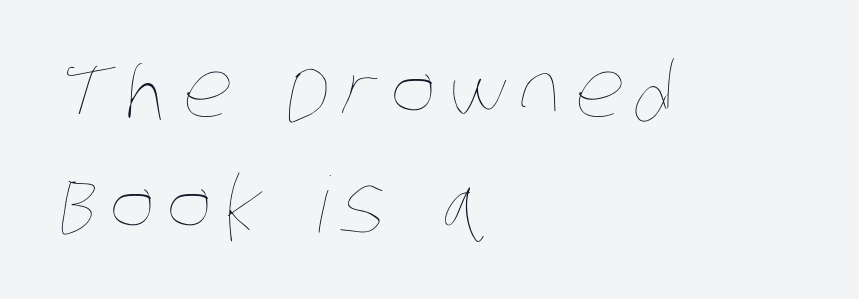
{"bold": "no", "weight": "thin", "width": "condensed", "stroke_contrast": "low", "x_height": "large", "monospaced": "no", "underline": "no", "align": "left", "line_spacing": "normal", "line_spacing_ratio": 1.49, "glyph_px": 77}
